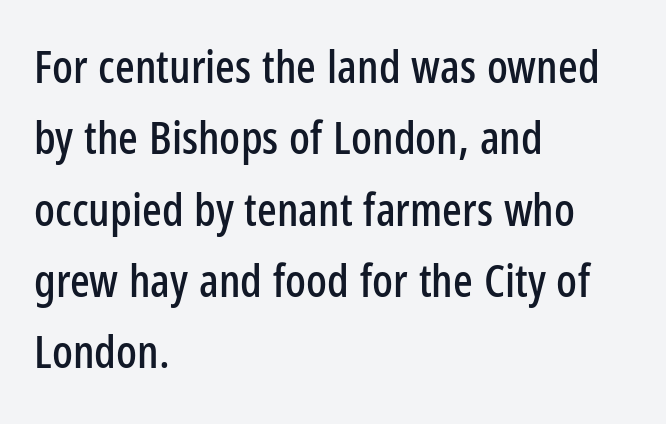
The letters sit at their default tracking, neither squeezed nor spread. Is the block centered? No — it sits flush against the left margin. Is there any slant? The stems are plumb. You can tell from the bare stems that sans-serif type was used.
